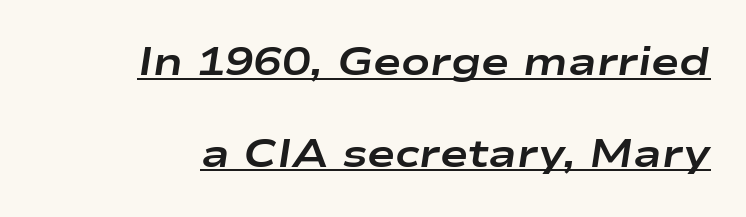
The lines are quadded right. Looking at the ascenders, they clearly lean. The passage shown is typed in a proportional face where columns would drift. What stands out about the letter spacing? Nothing — it is the standard amount.
